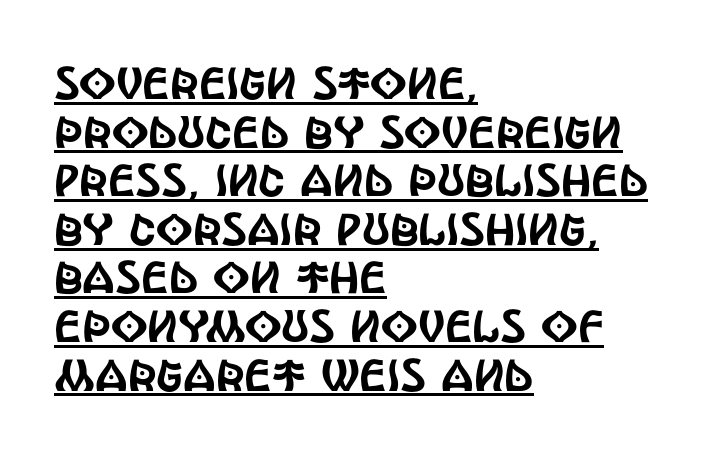
{"serif": "no", "italic": "no", "width": "condensed", "x_height": "large", "monospaced": "no", "underline": "yes", "align": "left", "line_spacing": "tight", "line_spacing_ratio": 1.08, "letter_spacing": "normal", "letter_spacing_em": 0.0, "glyph_px": 45}
